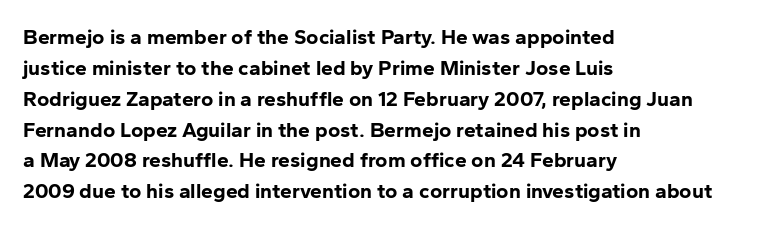
{"italic": "no", "bold": "yes", "underline": "no", "align": "left", "line_spacing": "normal", "line_spacing_ratio": 1.47, "letter_spacing": "normal", "letter_spacing_em": 0.0, "glyph_px": 21}
